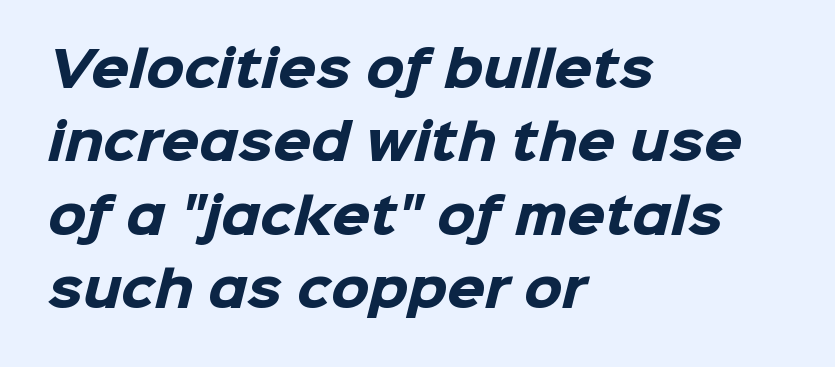
The image shows 49 px heavy sans-serif type; set left-aligned, normal line spacing (1.5x), normal letter spacing, not underlined; low stroke contrast and a medium x-height.
